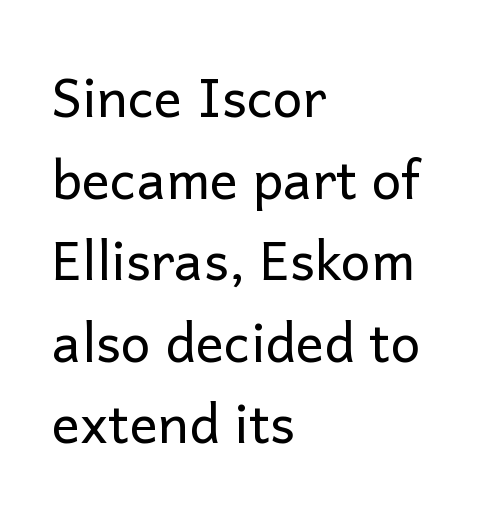
The image shows 53 px regular-weight sans-serif type, upright; set left-aligned, normal line spacing (1.54x), normal letter spacing, not underlined; low stroke contrast and a medium x-height.
